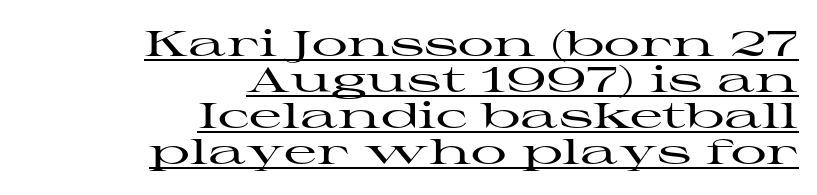
Q: Is the text italic (slanted)? A: No, it is upright.
Q: Is the typeface a serif or a sans-serif typeface? A: Serif.
Q: Is the text underlined? A: Yes.
Q: How is the paragraph aligned? A: Right-aligned.
Q: Is the spacing between letters normal or unusually wide? A: Normal.
Q: Is the spacing between lines tight, normal or loose? A: Tight.
Q: Width (condensed, normal, or wide)? A: Wide.
Q: Stroke contrast? A: High.
Q: x-height? A: Medium.
Q: Monospaced? A: No.
